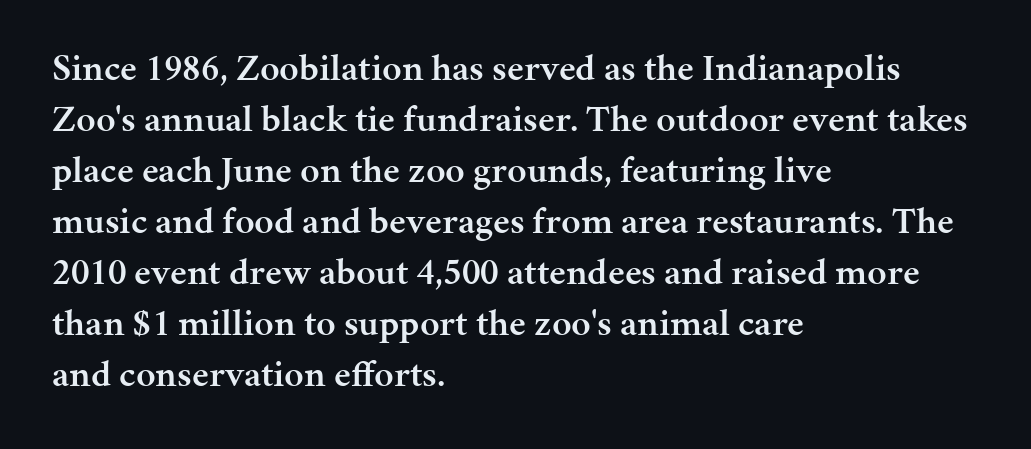
The image shows 38 px semibold serif type, upright; set left-aligned, normal line spacing (1.34x), normal letter spacing, not underlined; medium stroke contrast and a medium x-height.
